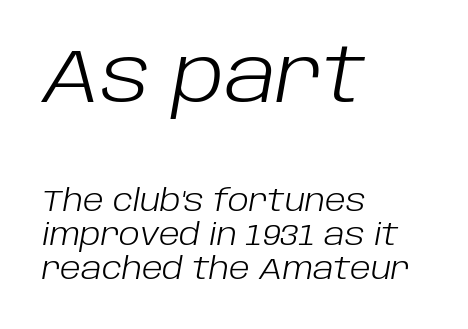
The initial chunk of copy outweighs the following chunk in type size. The letterforms sit shoulder to shoulder at normal distance. The rendering applies a slant to the glyphs. The letterforms sit at book weight or below. Teacher's note: observe the even left margin — that is flush-left alignment.
